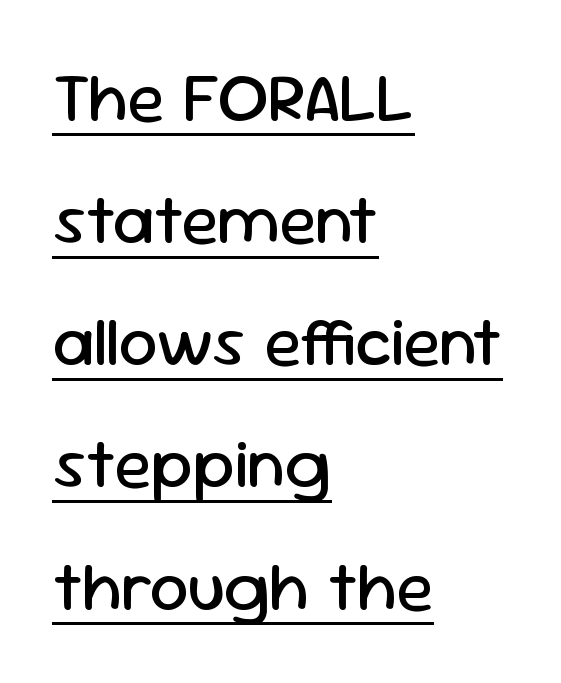
Short note: letters normally spaced. The strokes carry an ordinary text weight at most. You could not count columns in this text — the font is proportionally spaced. The text was rendered using a sans face with plain stroke endings. A roman cut, with each character standing at attention.
